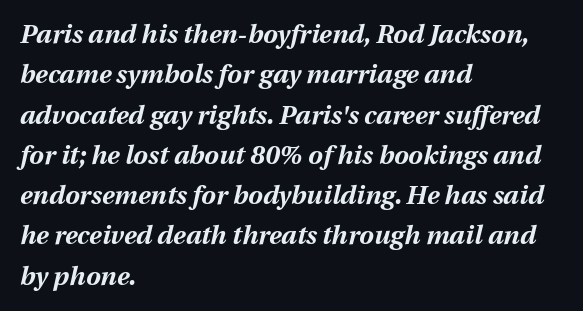
The image shows 26 px bold type, italic (leaning right); set left-aligned, normal line spacing (1.55x), normal letter spacing, not underlined.
